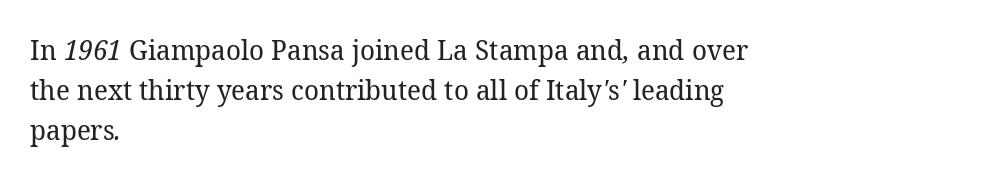
The image shows 28 px regular-weight serif type; set left-aligned, normal line spacing (1.43x), normal letter spacing, not underlined; low stroke contrast and a medium x-height.
